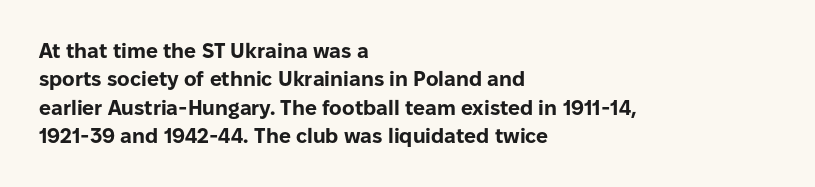
The lines in this sample share a left origin and differ only in where they stop. The block of text has a typical density, with ordinary space between rows. Posture: upright roman. The characters look thick and weighty, a clear bold. Letters rest on an invisible, unmarked baseline. There is no visible air inserted between adjacent glyphs.
